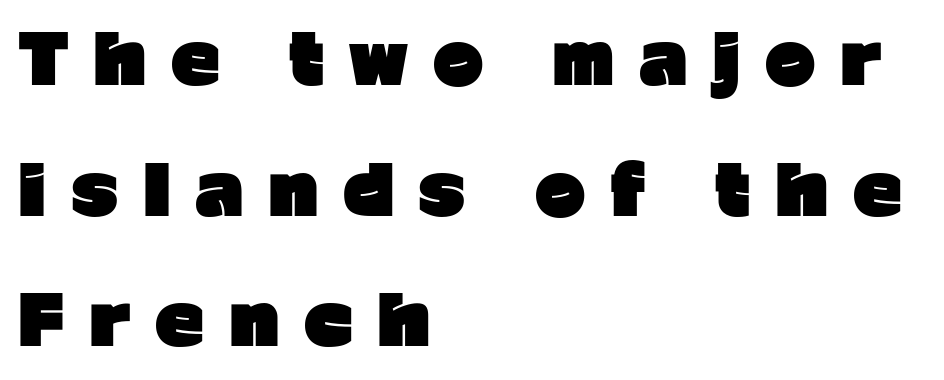
Rule under the text: the space is simply empty. A typesetter would call this proportional, since set widths differ per character. Unlike a traditional serif, this face leaves its strokes unadorned. These words are printed bold, with thick strokes throughout. Tall strokes in this sample are plumb rather than angled.
